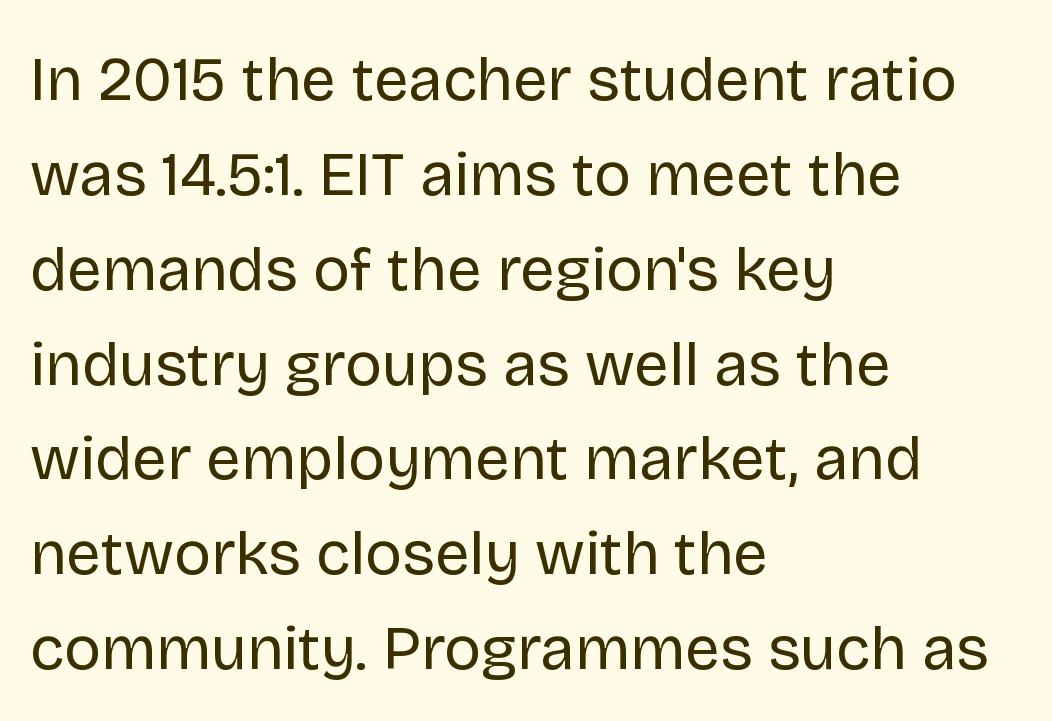
Q: Is the text bold? A: No.
Q: Is the text italic (slanted)? A: No, it is upright.
Q: Is the typeface a serif or a sans-serif typeface? A: Sans-serif.
Q: Is the text underlined? A: No.
Q: How is the paragraph aligned? A: Left-aligned.
Q: Is the spacing between letters normal or unusually wide? A: Normal.
Q: Is the spacing between lines tight, normal or loose? A: Normal.
Q: Width (condensed, normal, or wide)? A: Normal.
Q: Stroke contrast? A: Low.
Q: x-height? A: Large.
Q: Monospaced? A: No.
